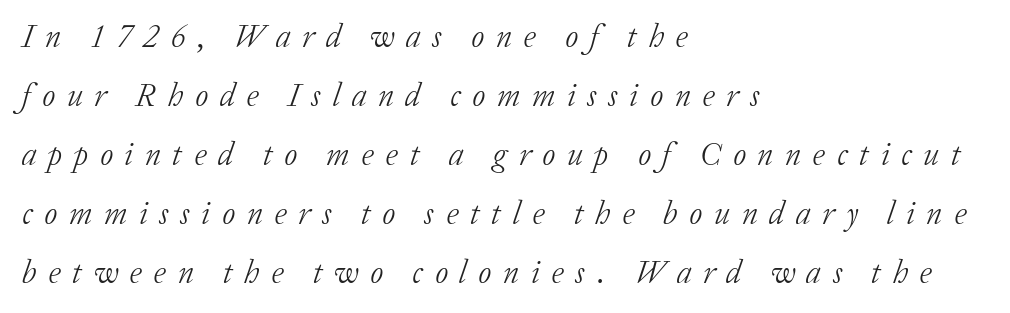
Q: Is the text bold? A: No.
Q: Is the text italic (slanted)? A: Yes, it leans right by about 20 degrees.
Q: Is the typeface a serif or a sans-serif typeface? A: Serif.
Q: Is the text underlined? A: No.
Q: How is the paragraph aligned? A: Left-aligned.
Q: Is the spacing between letters normal or unusually wide? A: Unusually wide.
Q: Width (condensed, normal, or wide)? A: Normal.
Q: Stroke contrast? A: Low.
Q: x-height? A: Medium.
Q: Monospaced? A: No.
